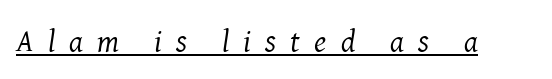
{"serif": "yes", "italic": "yes", "lean": "right", "slant_degrees": 8, "bold": "no", "weight": "regular", "width": "normal", "stroke_contrast": "medium", "x_height": "medium", "monospaced": "no", "underline": "yes", "letter_spacing": "wide", "letter_spacing_em": 0.46, "glyph_px": 31}
